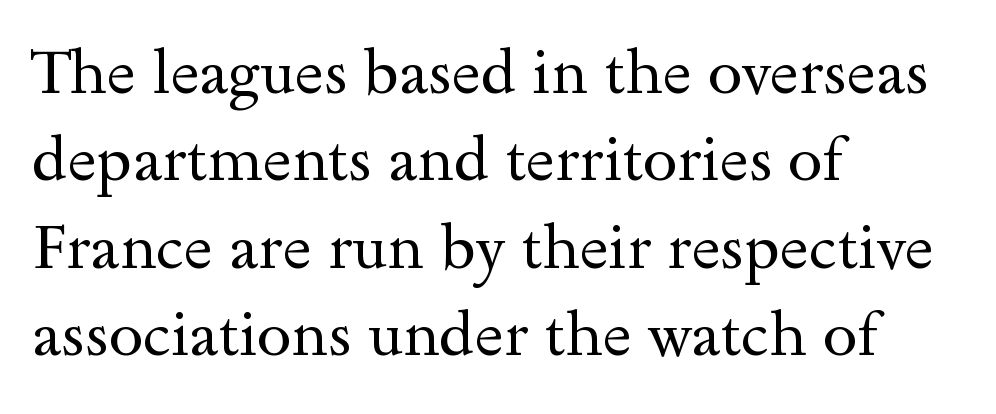
{"serif": "yes", "italic": "no", "bold": "no", "weight": "regular", "width": "wide", "x_height": "small", "monospaced": "no", "underline": "no", "align": "left", "line_spacing": "normal", "line_spacing_ratio": 1.41, "letter_spacing": "normal", "letter_spacing_em": 0.0, "glyph_px": 62}
